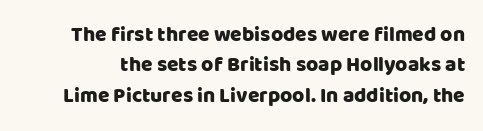
Descenders are the only things crossing below the line. Spacing between characters is what you'd get straight out of the box. Compared with typical paragraphs, the rows here are spaced about the same. Every character sits straight up, as roman type does.
